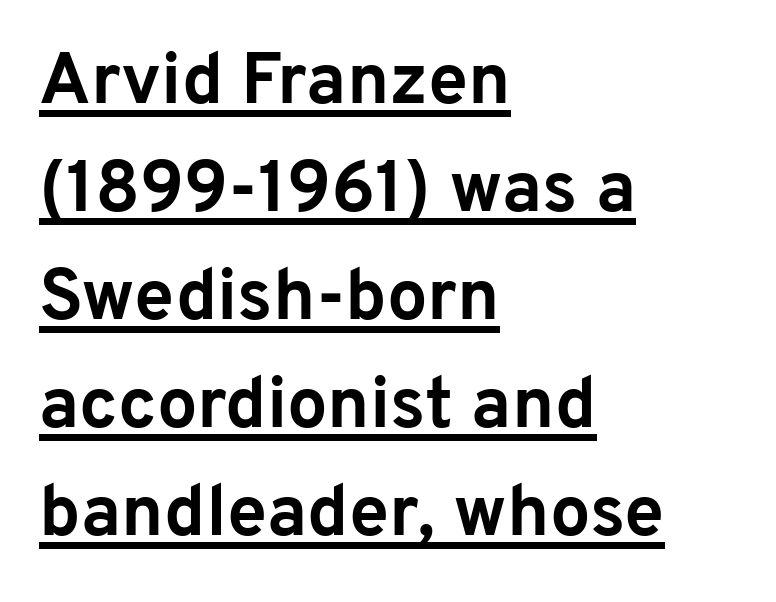
The image shows 72 px bold sans-serif type, upright; set left-aligned, normal line spacing (1.5x), normal letter spacing, underlined; low stroke contrast and a medium x-height.
